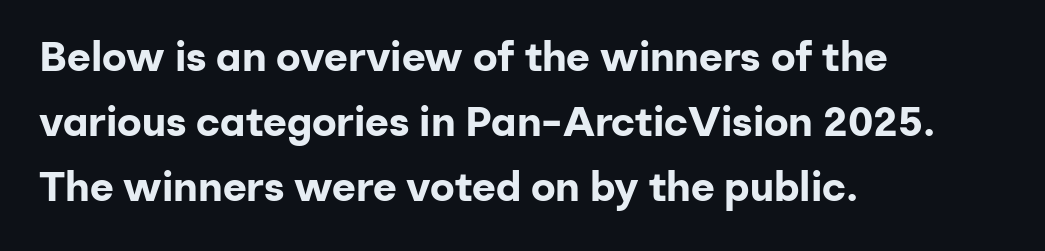
When letters stand straight like this, we call the style roman or upright. Do the characters align in a grid? No, the font is proportional. In terms of leading, this rendering sits right in the middle. There is no visible air inserted between adjacent glyphs. No word sits above an underline. Stroke thickness is high; the sample reads as a true bold.
